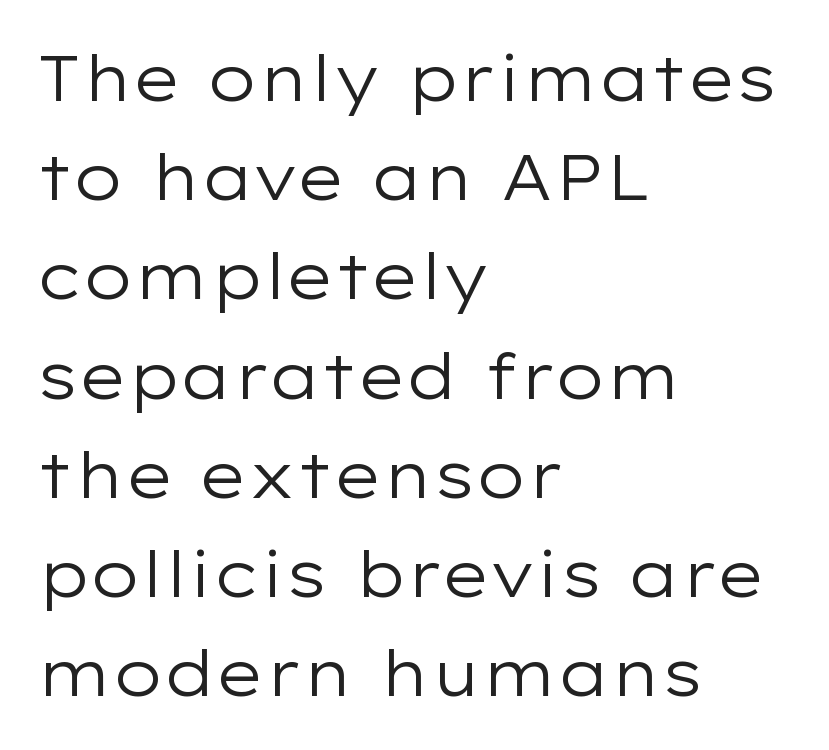
Q: Is the text bold? A: No.
Q: Is the text italic (slanted)? A: No, it is upright.
Q: Is the typeface a serif or a sans-serif typeface? A: Sans-serif.
Q: Is the text underlined? A: No.
Q: How is the paragraph aligned? A: Left-aligned.
Q: Is the spacing between letters normal or unusually wide? A: Normal.
Q: Is the spacing between lines tight, normal or loose? A: Normal.
Q: Width (condensed, normal, or wide)? A: Wide.
Q: Stroke contrast? A: Low.
Q: x-height? A: Medium.
Q: Monospaced? A: No.
